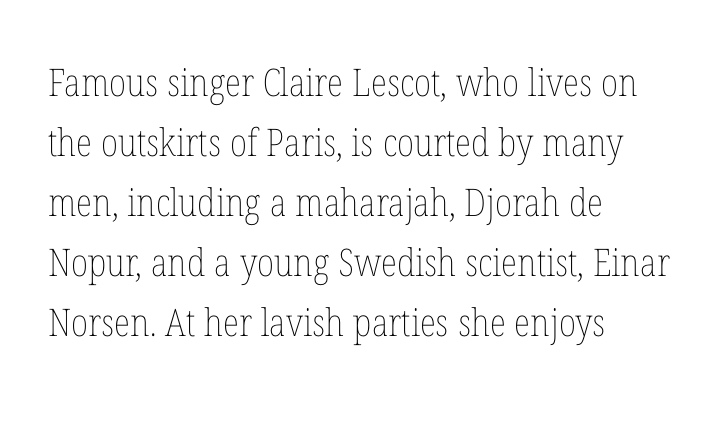
The leading is moderate, giving the passage an even texture. The paragraph shown leans on its left margin. The face used here is rendered with its standard letterfit. Underline: absent. No heavy texture on the line: the type isn't bold. Here the designer chose a conventional face with non-uniform glyph widths.
